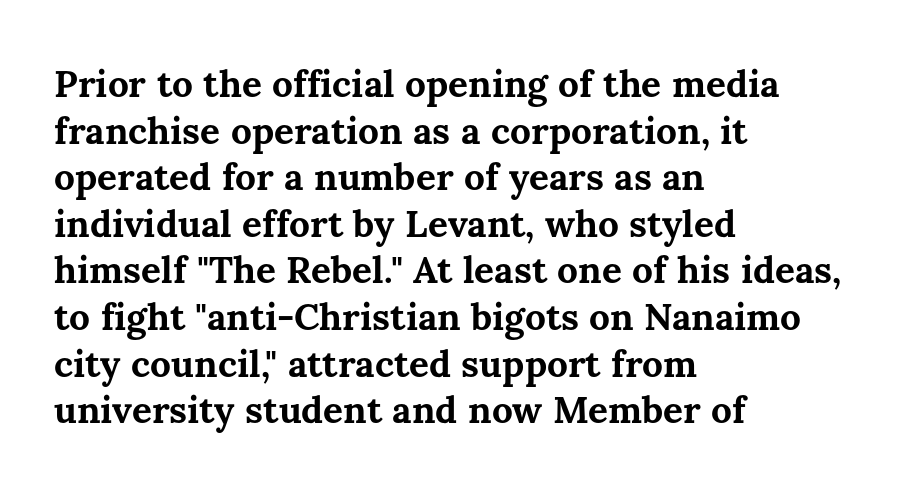
Has an underline been added? It has not. These lines carry a lot of weight — the face is fully bold. Line spacing here is normal. Italic? Not at all — the glyphs are vertical. Character widths vary here, with narrow letters taking less room than wide ones.
